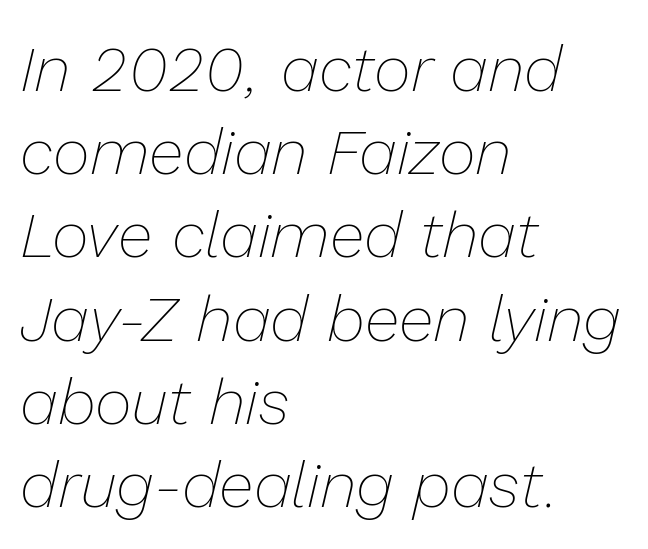
{"italic": "yes", "lean": "right", "slant_degrees": 13, "bold": "no", "weight": "thin", "width": "normal", "stroke_contrast": "low", "x_height": "medium", "monospaced": "no", "underline": "no", "align": "left", "line_spacing": "normal", "line_spacing_ratio": 1.3, "letter_spacing": "normal", "letter_spacing_em": 0.0, "glyph_px": 64}
